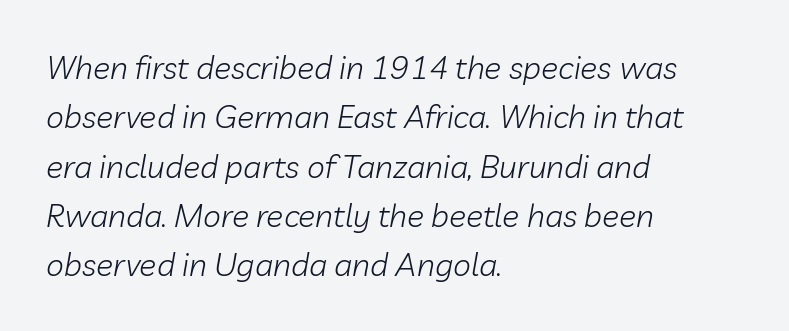
Q: Is the text bold? A: No.
Q: Is the text italic (slanted)? A: Yes, it leans right by about 10 degrees.
Q: Is the text underlined? A: No.
Q: How is the paragraph aligned? A: Left-aligned.
Q: Is the spacing between letters normal or unusually wide? A: Normal.
Q: Is the spacing between lines tight, normal or loose? A: Normal.
Q: Width (condensed, normal, or wide)? A: Normal.
Q: Stroke contrast? A: Low.
Q: x-height? A: Medium.
Q: Monospaced? A: No.
